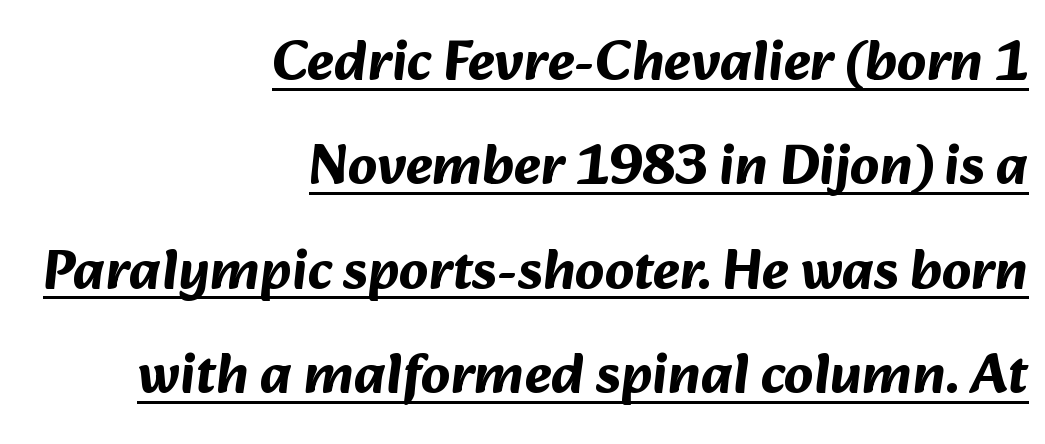
Q: Is the text bold? A: Yes.
Q: Is the typeface a serif or a sans-serif typeface? A: Sans-serif.
Q: Is the text underlined? A: Yes.
Q: How is the paragraph aligned? A: Right-aligned.
Q: Is the spacing between letters normal or unusually wide? A: Normal.
Q: Width (condensed, normal, or wide)? A: Normal.
Q: Stroke contrast? A: Medium.
Q: x-height? A: Medium.
Q: Monospaced? A: No.
